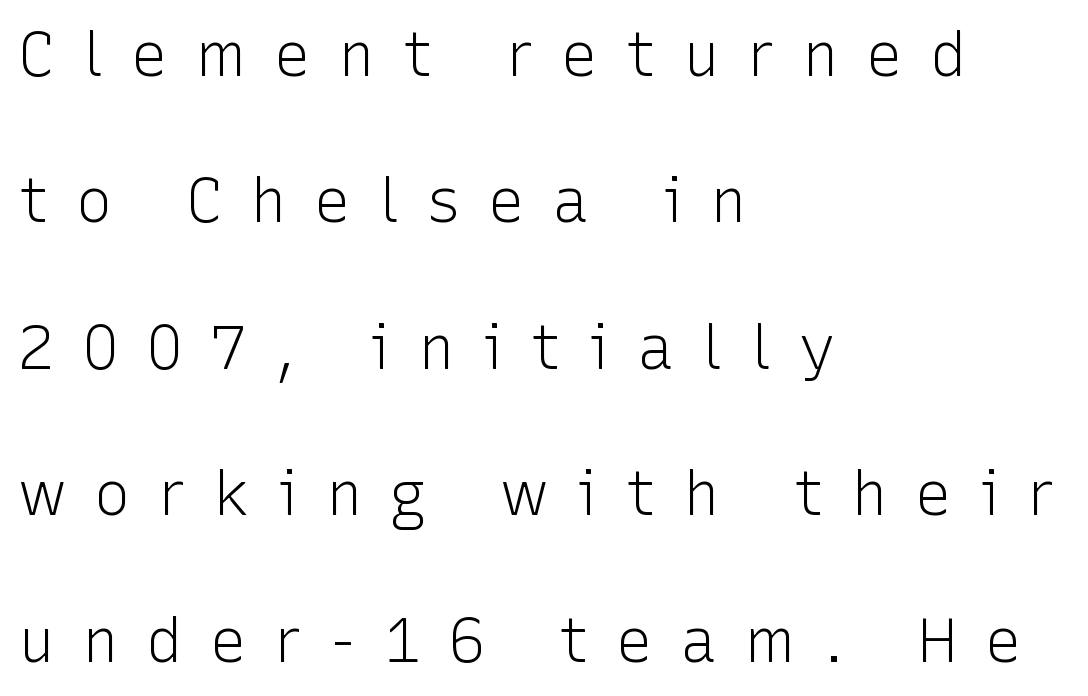
{"serif": "no", "italic": "no", "bold": "no", "weight": "light", "width": "normal", "stroke_contrast": "low", "x_height": "medium", "monospaced": "no", "underline": "no", "align": "left", "line_spacing": "loose", "line_spacing_ratio": 2.4, "letter_spacing": "wide", "letter_spacing_em": 0.45, "glyph_px": 61}
